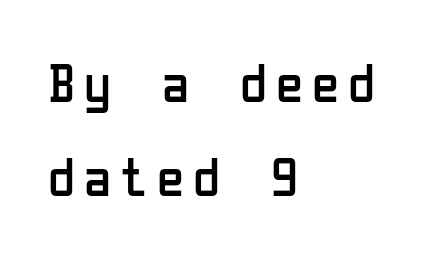
The lettering holds an erect, upright posture throughout. No chunkiness to these letters — they're not bold. Bare-footed words on every line. Does the copy run flush right? No — it runs flush left. Varying glyph widths throughout — classic text-font behaviour.
